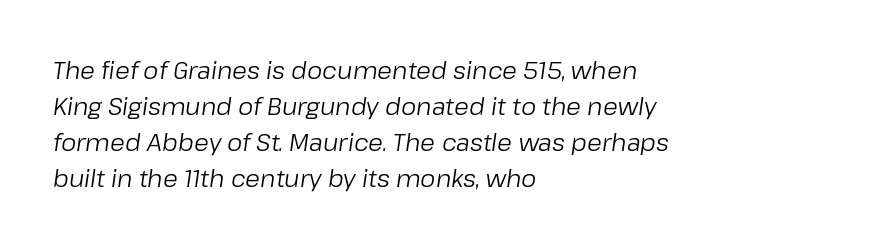
{"italic": "yes", "lean": "right", "slant_degrees": 8, "bold": "no", "underline": "no", "align": "left", "line_spacing": "normal", "line_spacing_ratio": 1.5, "letter_spacing": "normal", "letter_spacing_em": 0.0, "glyph_px": 24}
